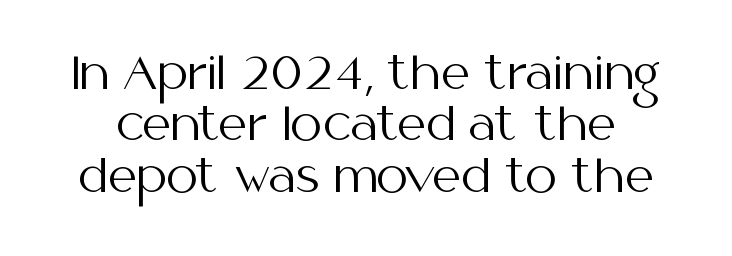
The image shows 45 px regular-weight sans-serif type, upright; set tight line spacing (1.14x), normal letter spacing, not underlined; medium stroke contrast and a medium x-height.
